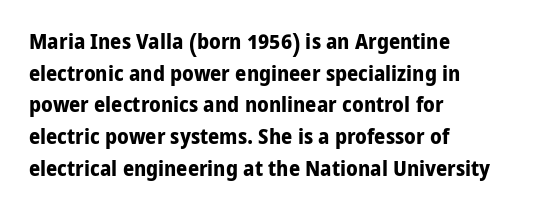
Beneath every word, the page is bare. Successive baselines arrive at the customary interval. It's the straight-up-and-down kind of type. Which margin do the lines hug? The left one — the right edge is uneven. Thick stems and heavy bowls — unmistakably bold.
